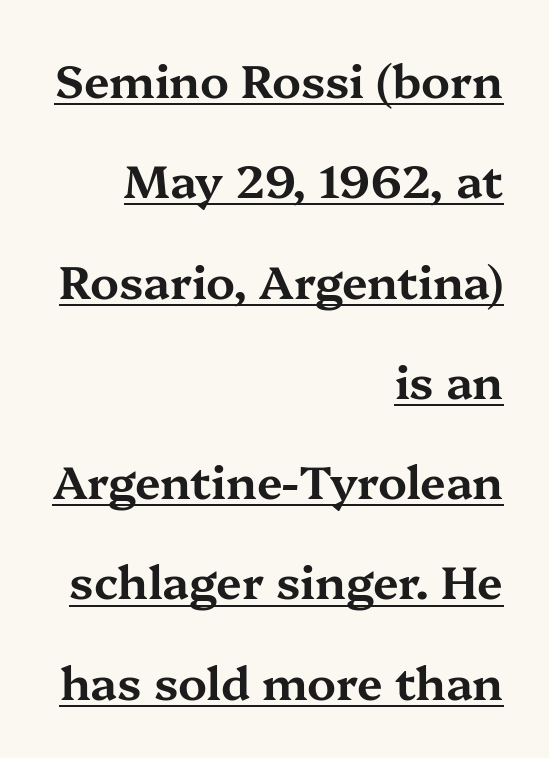
One-word summary of the alignment: right. Is there much room between lines? Yes — plenty of vertical air separates them. The letters carry serifs — small finishing strokes at the ends of their stems. This sample has the flowing, uneven cadence of proportional lettering.
